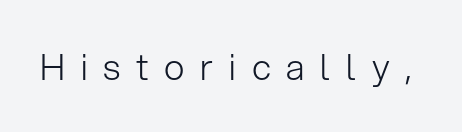
The image shows 36 px light sans-serif type, upright; set unusually wide letter spacing (+0.44 em), not underlined; low stroke contrast and a medium x-height.
